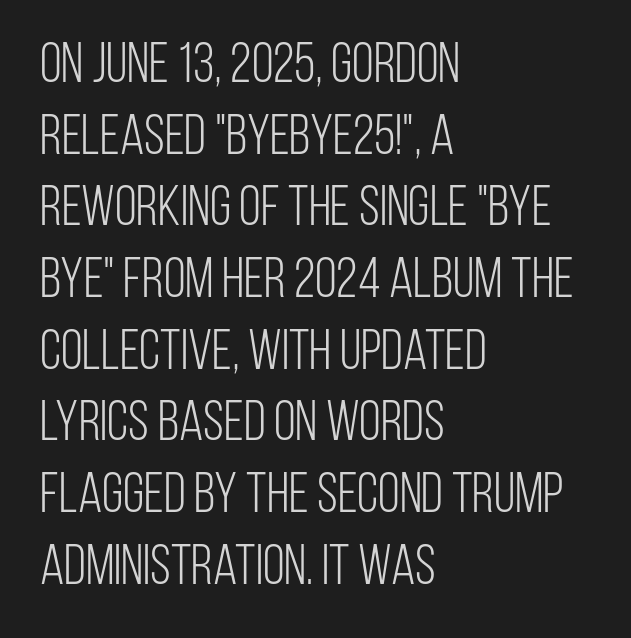
The rendering uses natural spacing where letterforms have individual widths. Posture: vertical. Honestly, the row spacing looks completely unremarkable. Horizontally, the lines are justified to the leading edge only.
